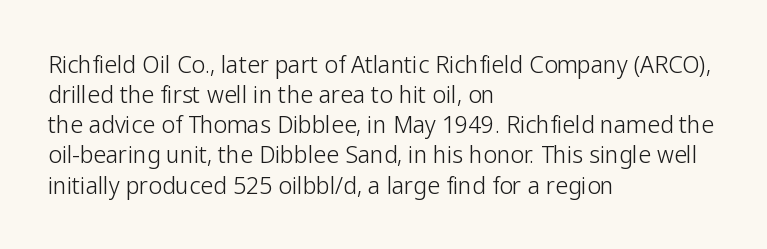
The image shows 23 px text type, upright; set left-aligned, normal line spacing (1.31x), normal letter spacing, not underlined.
